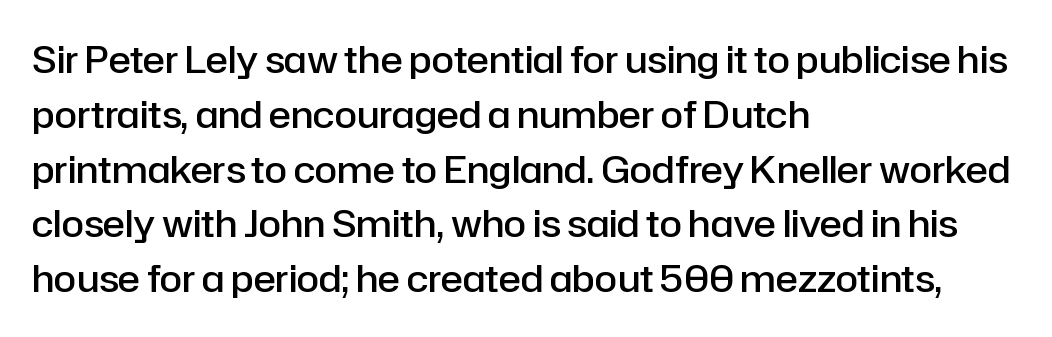
What weight is shown? A semibold, between regular and bold. Italic: no, the glyphs are upright roman. The glyphs in this specimen are sans serif. Check the space under the baseline: it is left empty. A student would call this left alignment; a typographer would say flush left, rag right. This sample has the flowing, uneven cadence of proportional lettering.
